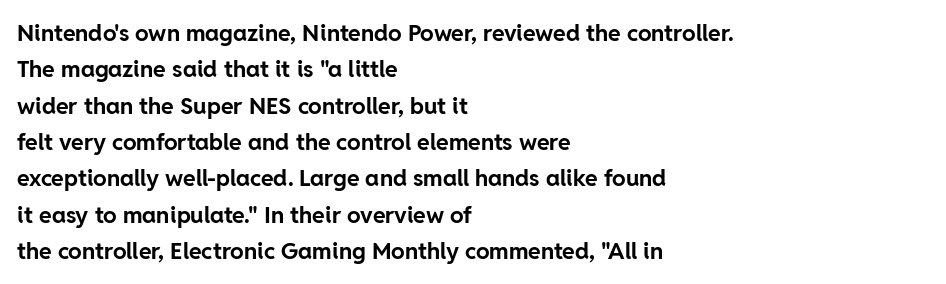
The image shows 23 px bold type, upright; set left-aligned, normal line spacing (1.58x), normal letter spacing, not underlined.
